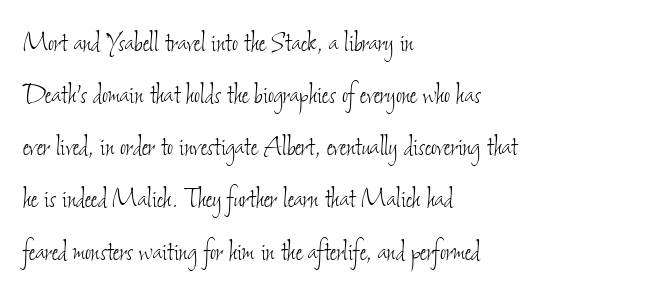
The image shows 33 px thin, condensed type; set left-aligned, normal line spacing (1.58x), normal letter spacing, not underlined; low stroke contrast and a small x-height.
